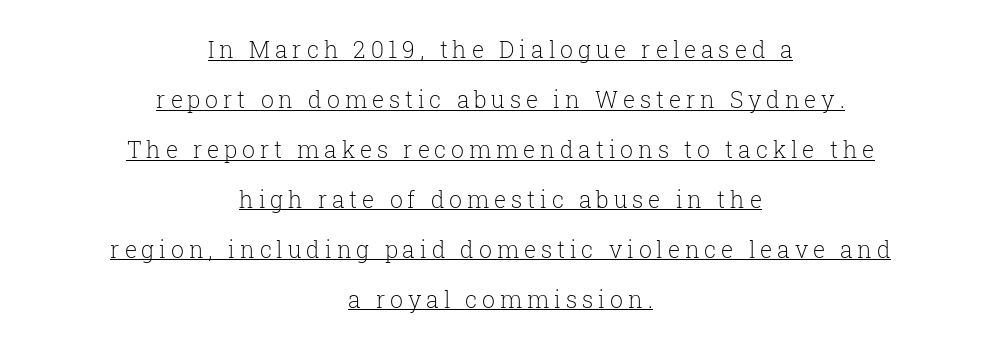
The image shows 23 px text type, upright; set centered, loose line spacing (2.17x), unusually wide letter spacing (+0.21 em), underlined.
